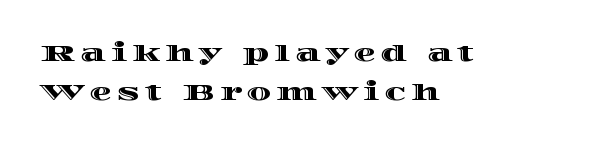
{"italic": "no", "underline": "no", "align": "left", "line_spacing_ratio": 1.77, "letter_spacing": "wide", "letter_spacing_em": 0.23, "glyph_px": 22}
